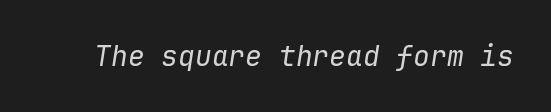
The image shows 28 px regular-weight type, italic (leaning right), monospaced; set normal letter spacing, not underlined; low stroke contrast and a medium x-height.
